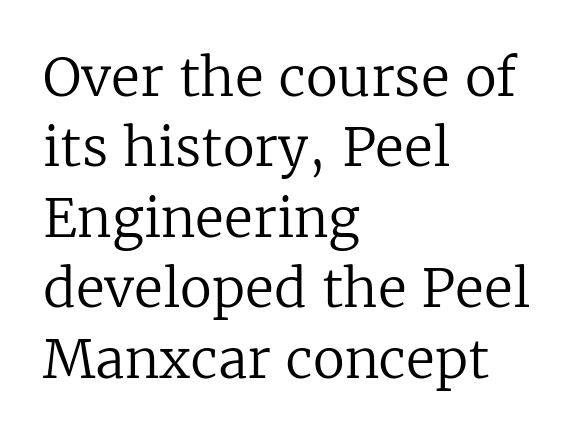
Q: Is the text bold? A: No.
Q: Is the text italic (slanted)? A: No, it is upright.
Q: Is the typeface a serif or a sans-serif typeface? A: Serif.
Q: Is the text underlined? A: No.
Q: How is the paragraph aligned? A: Left-aligned.
Q: Is the spacing between letters normal or unusually wide? A: Normal.
Q: Is the spacing between lines tight, normal or loose? A: Normal.
Q: Width (condensed, normal, or wide)? A: Normal.
Q: Stroke contrast? A: Low.
Q: x-height? A: Medium.
Q: Monospaced? A: No.
